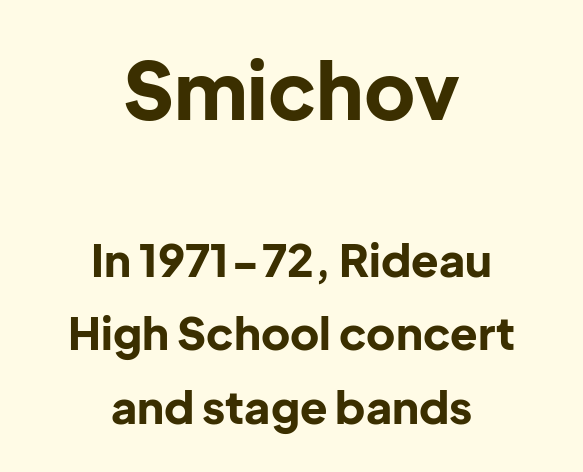
Q: Is the text bold? A: Yes.
Q: Is the text italic (slanted)? A: No, it is upright.
Q: Is the typeface a serif or a sans-serif typeface? A: Sans-serif.
Q: Is the text underlined? A: No.
Q: How is the paragraph aligned? A: Centered.
Q: Is the spacing between letters normal or unusually wide? A: Normal.
Q: Is the spacing between lines tight, normal or loose? A: Normal.
Q: Which block of text is set in a larger size, the first (top) or the second (bottom)? A: The first (top) one.
Q: Width (condensed, normal, or wide)? A: Normal.
Q: Stroke contrast? A: Low.
Q: x-height? A: Medium.
Q: Monospaced? A: No.
